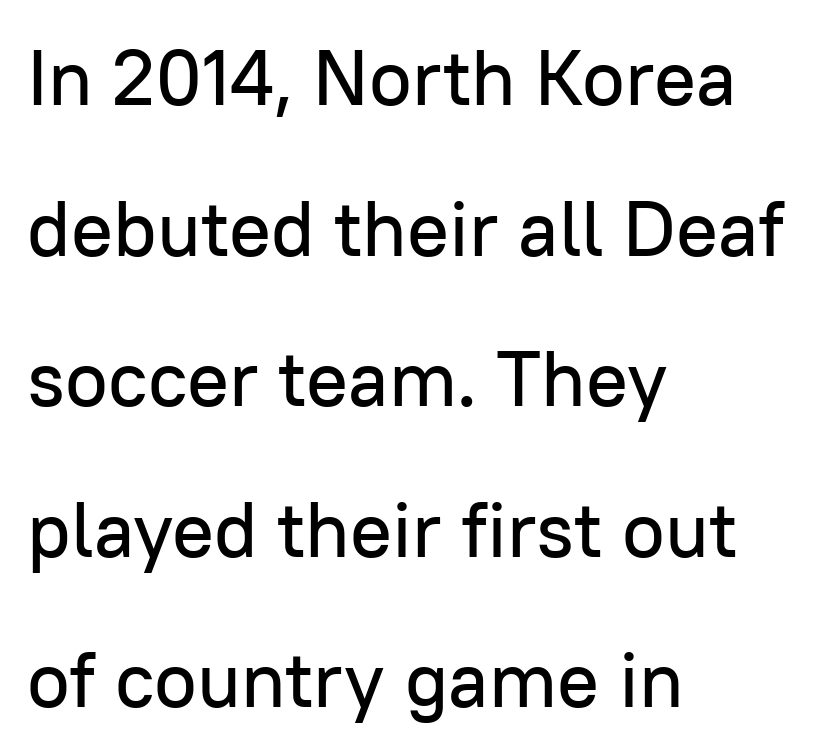
{"serif": "no", "italic": "no", "width": "normal", "stroke_contrast": "low", "x_height": "medium", "monospaced": "no", "underline": "no", "align": "left", "line_spacing": "loose", "line_spacing_ratio": 1.93, "letter_spacing": "normal", "letter_spacing_em": 0.0, "glyph_px": 78}
